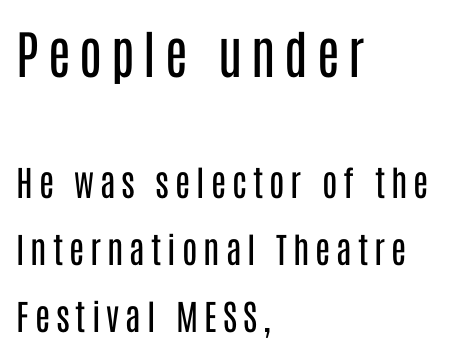
{"serif": "no", "italic": "no", "bold": "no", "weight": "regular", "width": "condensed", "stroke_contrast": "low", "x_height": "large", "monospaced": "no", "underline": "no", "align": "left", "line_spacing": "loose", "line_spacing_ratio": 1.91, "larger_block": "first", "size_ratio": 1.49, "glyph_px": 52}
